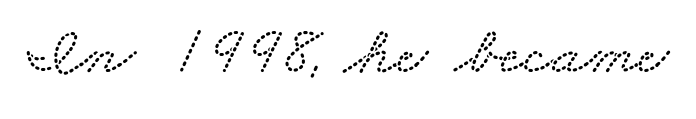
Q: Is the text underlined? A: No.
Q: Is the spacing between letters normal or unusually wide? A: Normal.
Q: Width (condensed, normal, or wide)? A: Wide.
Q: Stroke contrast? A: Low.
Q: x-height? A: Small.
Q: Monospaced? A: No.
